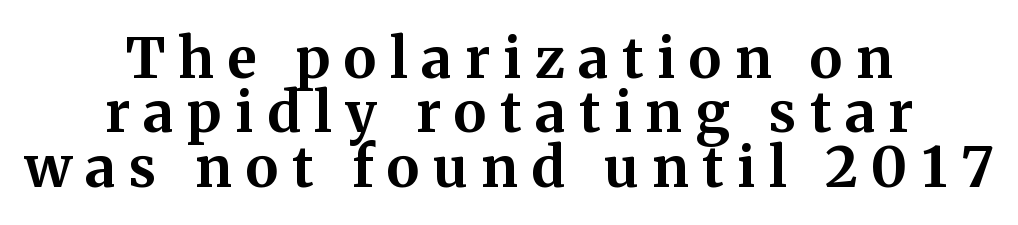
Does the copy run flush right? No — it is centered line by line. The strokes are fattened all the way to bold. Rule under the text: the space is simply empty. Typographically, this falls in the serif category. Spacing verdict: proportional, widths tailored to each character. Compared with typical paragraphs, the rows here are closer together.
